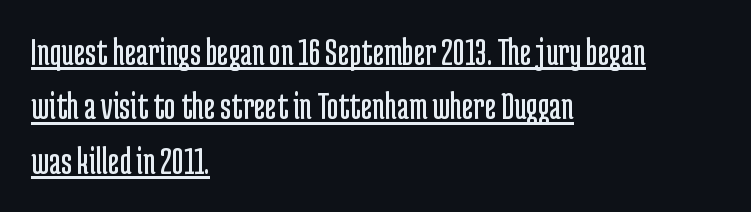
The image shows 40 px regular-weight, condensed sans-serif type, upright; set left-aligned, normal line spacing (1.36x), normal letter spacing, underlined; low stroke contrast and a medium x-height.
